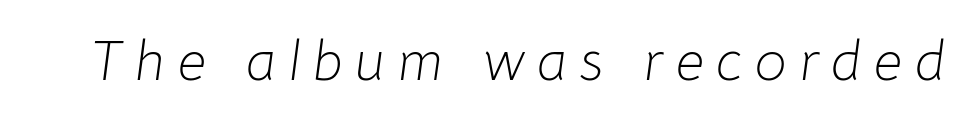
Q: Is the text bold? A: No.
Q: Is the text italic (slanted)? A: Yes, it leans right by about 8 degrees.
Q: Is the text underlined? A: No.
Q: Is the spacing between letters normal or unusually wide? A: Unusually wide.
Q: Width (condensed, normal, or wide)? A: Normal.
Q: Stroke contrast? A: Low.
Q: x-height? A: Medium.
Q: Monospaced? A: No.
